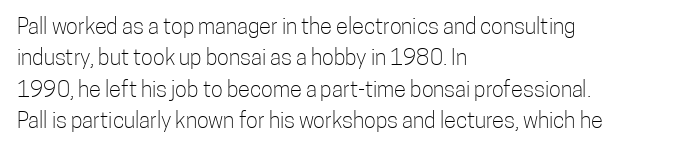
Q: Is the text bold? A: No.
Q: Is the text italic (slanted)? A: No, it is upright.
Q: Is the text underlined? A: No.
Q: How is the paragraph aligned? A: Left-aligned.
Q: Is the spacing between letters normal or unusually wide? A: Normal.
Q: Is the spacing between lines tight, normal or loose? A: Normal.
